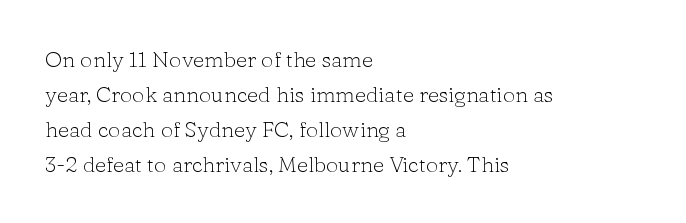
Q: Is the text bold? A: No.
Q: Is the text italic (slanted)? A: No, it is upright.
Q: Is the text underlined? A: No.
Q: How is the paragraph aligned? A: Left-aligned.
Q: Is the spacing between letters normal or unusually wide? A: Normal.
Q: Is the spacing between lines tight, normal or loose? A: Normal.
